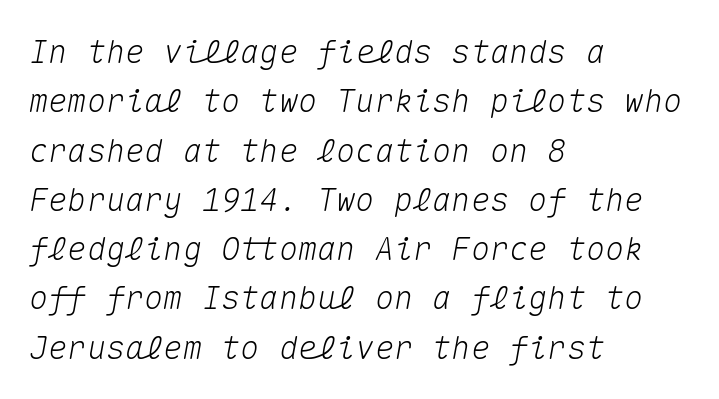
The image shows 32 px text type, italic (leaning right), monospaced; set left-aligned, normal line spacing (1.54x), normal letter spacing, not underlined; medium stroke contrast and a medium x-height.
